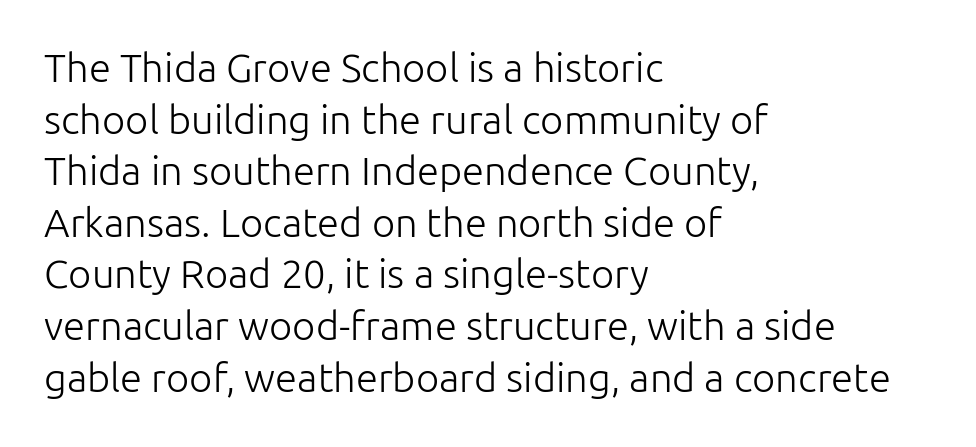
Q: Is the text bold? A: No.
Q: Is the text italic (slanted)? A: No, it is upright.
Q: Is the typeface a serif or a sans-serif typeface? A: Sans-serif.
Q: Is the text underlined? A: No.
Q: How is the paragraph aligned? A: Left-aligned.
Q: Is the spacing between letters normal or unusually wide? A: Normal.
Q: Is the spacing between lines tight, normal or loose? A: Normal.
Q: Width (condensed, normal, or wide)? A: Normal.
Q: Stroke contrast? A: Low.
Q: x-height? A: Medium.
Q: Monospaced? A: No.
